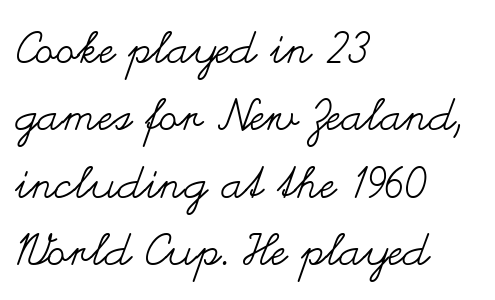
{"bold": "no", "weight": "regular", "width": "wide", "stroke_contrast": "medium", "x_height": "small", "monospaced": "no", "underline": "no", "align": "left", "line_spacing": "normal", "line_spacing_ratio": 1.53, "letter_spacing": "normal", "letter_spacing_em": 0.0, "glyph_px": 44}
